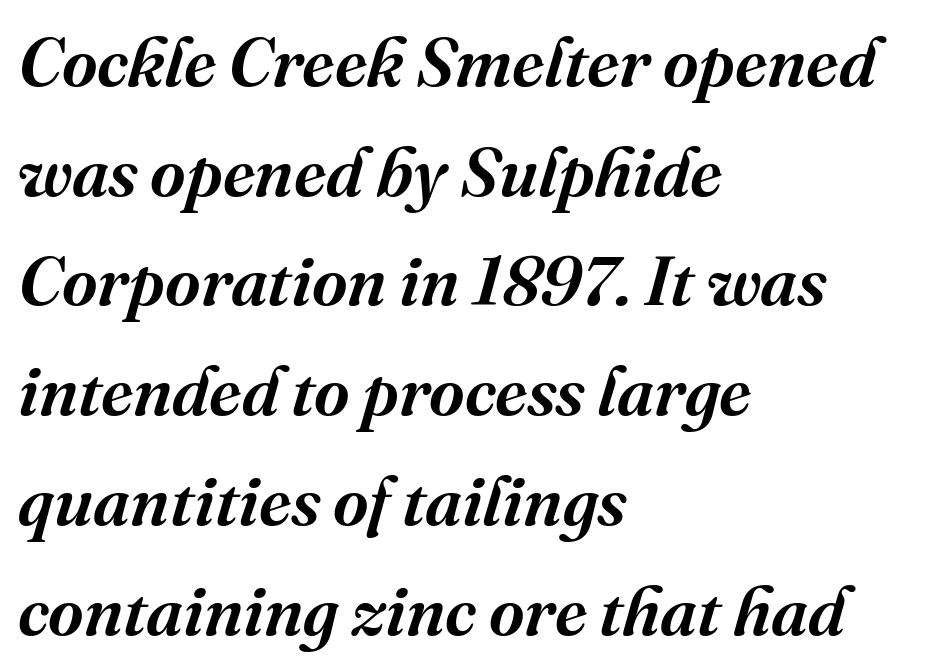
The line texture is even and compact thanks to regular tracking. Look at the bottom of the vertical strokes: they flare into serifs here. The foot of each line stays bare and open. The vertical gap from one line to the next is medium.
